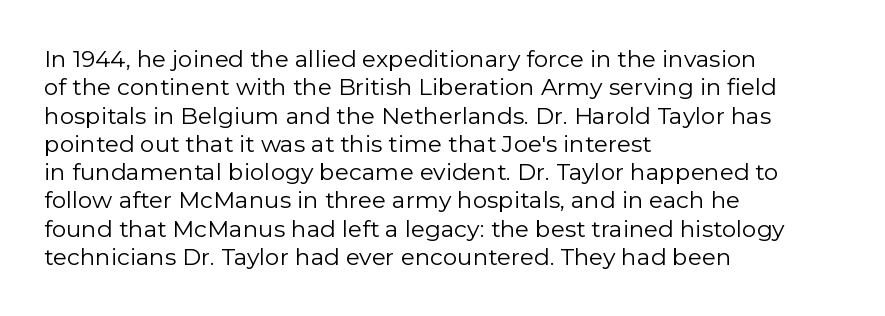
Nobody touched the tracking dial on this one. Visually the block forms a straight wall on the left and a jagged coastline on the right. Posture: upright roman. Beneath every word, the page is bare.
